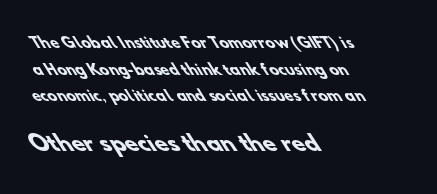
{"bold": "yes", "underline": "no", "align": "left", "line_spacing": "loose", "line_spacing_ratio": 1.9, "letter_spacing": "normal", "letter_spacing_em": 0.0, "larger_block": "second", "size_ratio": 1.5, "glyph_px": 21}
